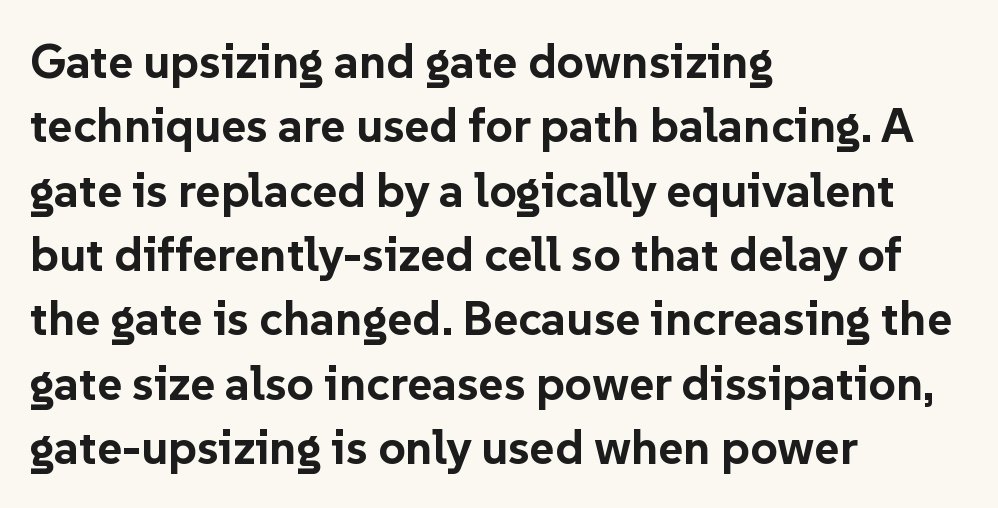
The lines sit at an ordinary, default distance from one another. Just letters on the line, the space beneath them empty. Serif or sans? Sans — the stroke terminals are bare. The rag falls on the right side of this text block. Think of a printed novel: that variable character pitch is what you see here. Standard letterfit; no display-style spreading of the glyphs.
